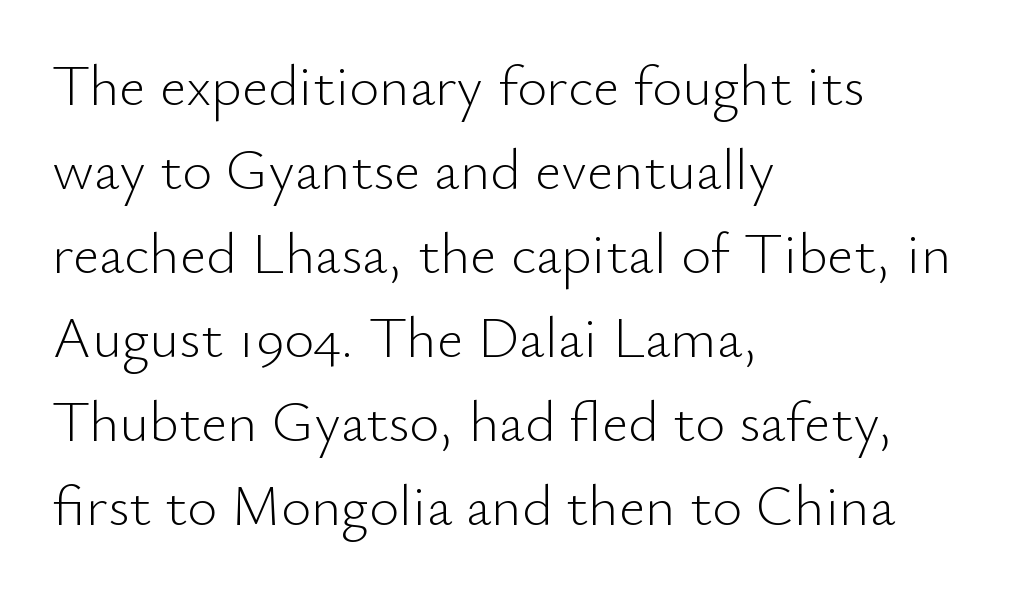
{"serif": "no", "italic": "no", "bold": "no", "weight": "light", "width": "normal", "stroke_contrast": "low", "x_height": "small", "monospaced": "no", "underline": "no", "align": "left", "line_spacing": "normal", "line_spacing_ratio": 1.45, "letter_spacing": "normal", "letter_spacing_em": 0.0, "glyph_px": 58}
